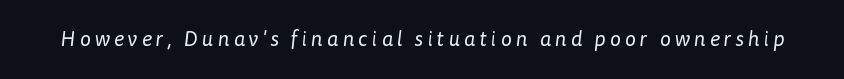
{"bold": "no", "underline": "no", "letter_spacing": "wide", "letter_spacing_em": 0.2, "glyph_px": 21}
